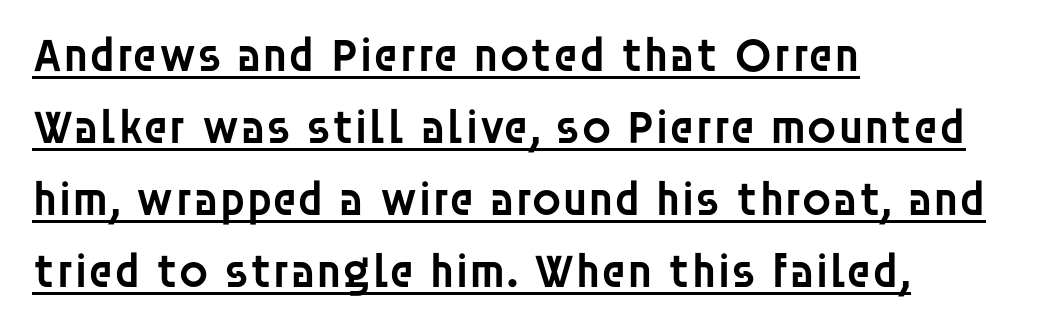
Q: Is the text bold? A: Semi-bold.
Q: Is the text italic (slanted)? A: No, it is upright.
Q: Is the typeface a serif or a sans-serif typeface? A: Sans-serif.
Q: Is the text underlined? A: Yes.
Q: How is the paragraph aligned? A: Left-aligned.
Q: Is the spacing between letters normal or unusually wide? A: Normal.
Q: Is the spacing between lines tight, normal or loose? A: Normal.
Q: Width (condensed, normal, or wide)? A: Normal.
Q: Stroke contrast? A: Low.
Q: x-height? A: Large.
Q: Monospaced? A: No.
